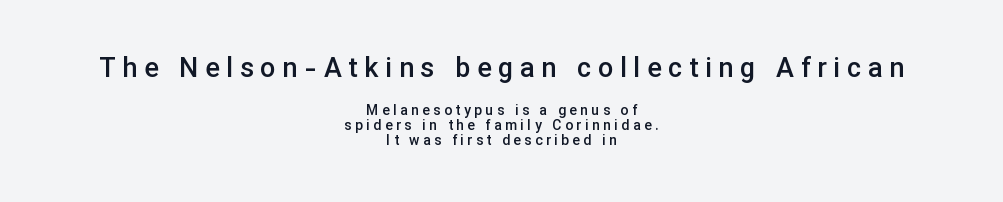
The image shows 27 px text type, upright; set centered, tight line spacing (1.08x), unusually wide letter spacing (+0.25 em), not underlined; the first (top) block is 1.93x larger.
